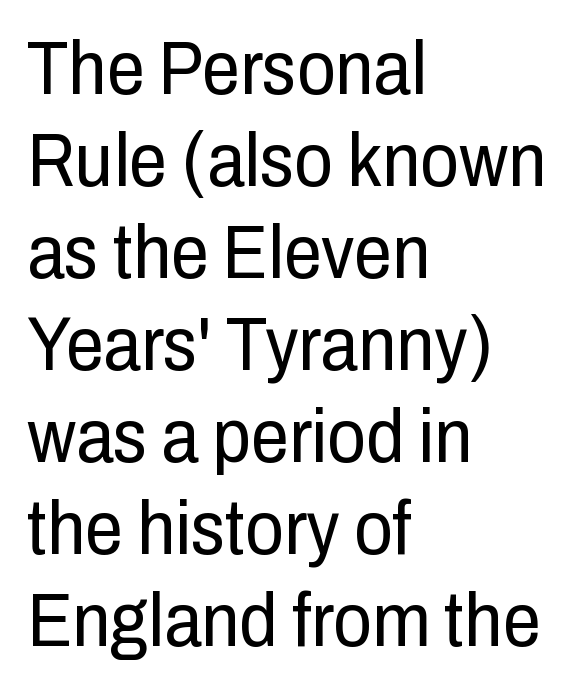
Q: Is the text bold? A: No.
Q: Is the text italic (slanted)? A: No, it is upright.
Q: Is the typeface a serif or a sans-serif typeface? A: Sans-serif.
Q: Is the text underlined? A: No.
Q: How is the paragraph aligned? A: Left-aligned.
Q: Is the spacing between letters normal or unusually wide? A: Normal.
Q: Width (condensed, normal, or wide)? A: Condensed.
Q: Stroke contrast? A: Low.
Q: x-height? A: Medium.
Q: Monospaced? A: No.
